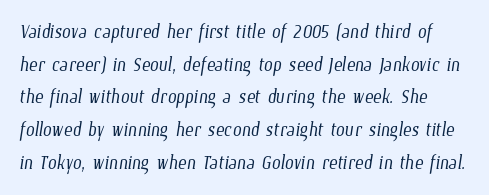
Any mark beneath the type? The region is blank. Students, observe: this is what conventionally led text looks like. The tracking reads as untouched default to a designer's eye. Weight: in the light-to-regular range.
